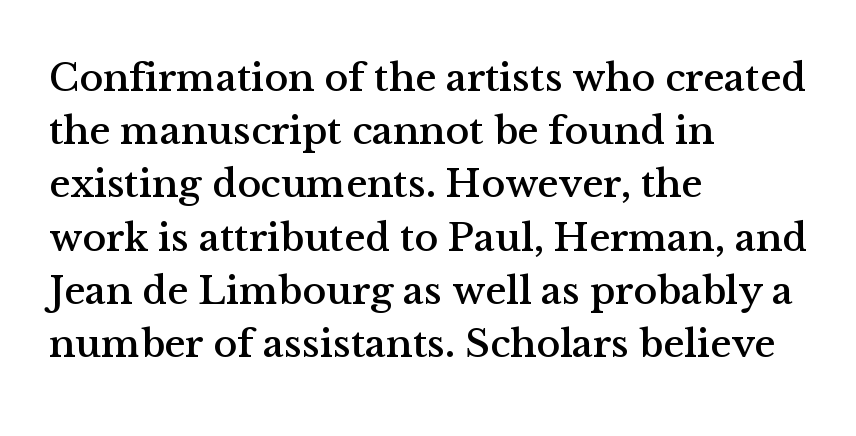
{"serif": "yes", "italic": "no", "width": "normal", "stroke_contrast": "medium", "x_height": "medium", "monospaced": "no", "underline": "no", "align": "left", "line_spacing": "normal", "line_spacing_ratio": 1.33, "letter_spacing": "normal", "letter_spacing_em": 0.0, "glyph_px": 40}
